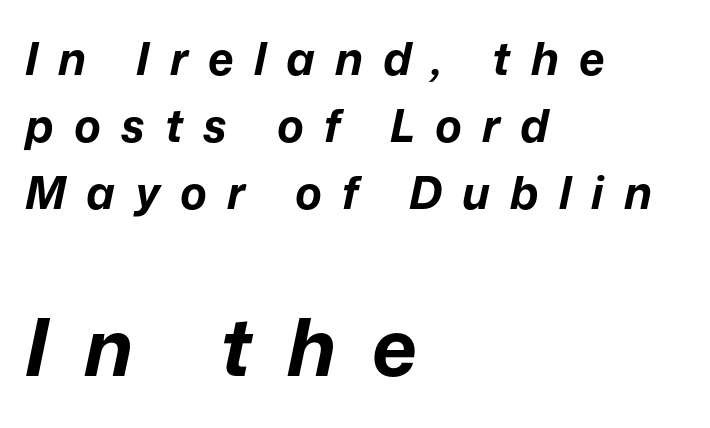
{"italic": "yes", "lean": "right", "slant_degrees": 12, "bold": "yes", "weight": "bold", "width": "normal", "stroke_contrast": "low", "x_height": "medium", "monospaced": "no", "underline": "no", "align": "left", "line_spacing": "normal", "line_spacing_ratio": 1.49, "letter_spacing": "wide", "letter_spacing_em": 0.45, "larger_block": "second", "size_ratio": 1.76, "glyph_px": 79}
